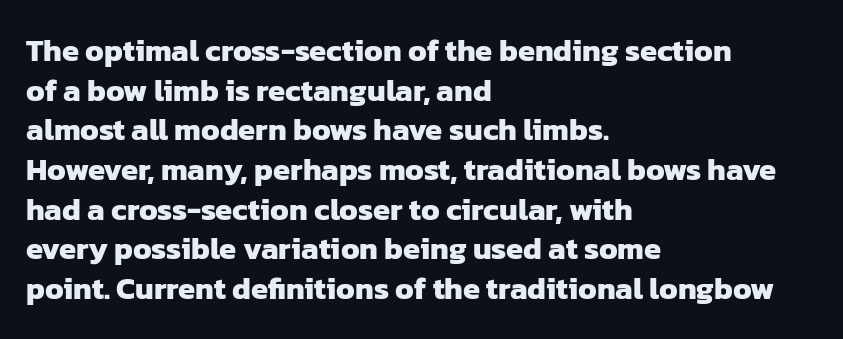
Q: Is the text bold? A: Yes.
Q: Is the typeface a serif or a sans-serif typeface? A: Sans-serif.
Q: Is the text underlined? A: No.
Q: How is the paragraph aligned? A: Left-aligned.
Q: Is the spacing between letters normal or unusually wide? A: Normal.
Q: Is the spacing between lines tight, normal or loose? A: Normal.
Q: Width (condensed, normal, or wide)? A: Normal.
Q: Stroke contrast? A: Low.
Q: x-height? A: Medium.
Q: Monospaced? A: No.
